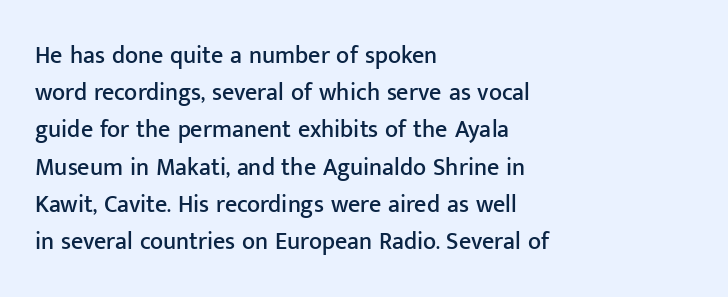
Q: Is the text italic (slanted)? A: No, it is upright.
Q: Is the text underlined? A: No.
Q: How is the paragraph aligned? A: Left-aligned.
Q: Is the spacing between letters normal or unusually wide? A: Normal.
Q: Is the spacing between lines tight, normal or loose? A: Normal.
